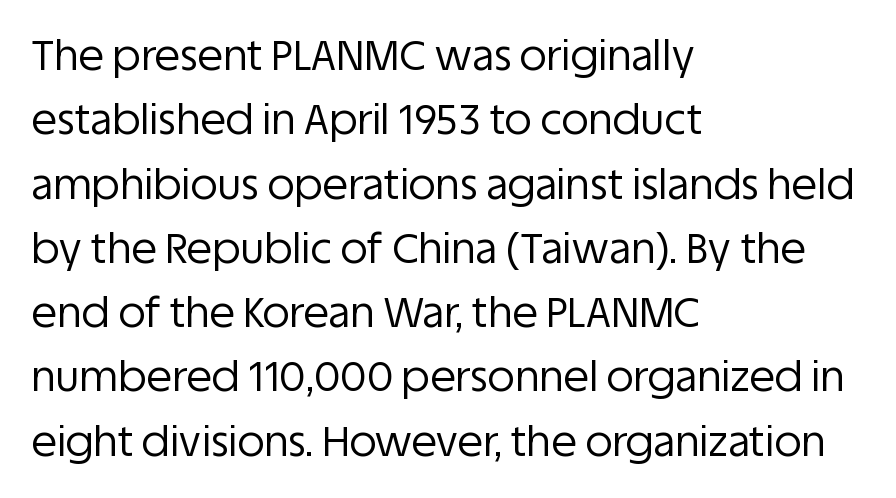
When letters stand straight like this, we call the style roman or upright. Observe the ordinary spacing: letters are neighbours, not strangers. Weight: regular or lighter. This sample has the flowing, uneven cadence of proportional lettering. Descenders hang freely into open space.
